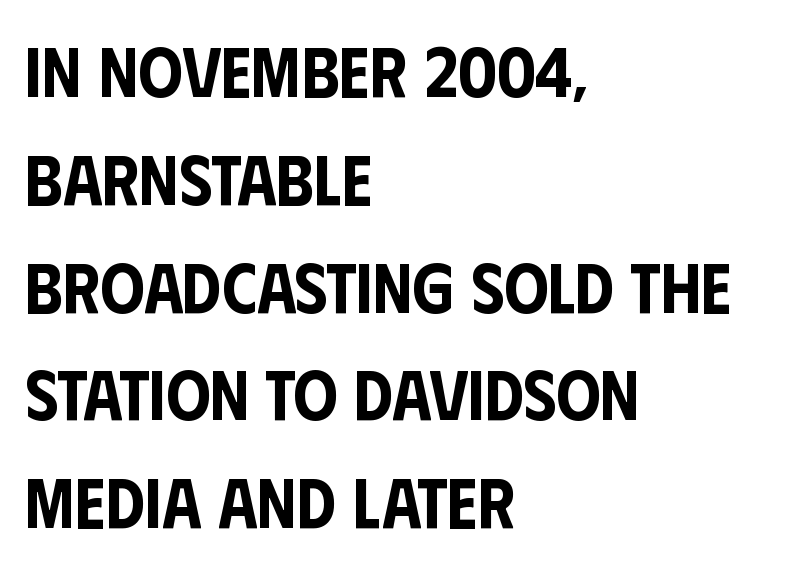
{"serif": "no", "italic": "no", "width": "condensed", "stroke_contrast": "low", "x_height": "large", "monospaced": "no", "underline": "no", "align": "left", "line_spacing": "normal", "line_spacing_ratio": 1.54, "letter_spacing": "normal", "letter_spacing_em": 0.0, "glyph_px": 70}
